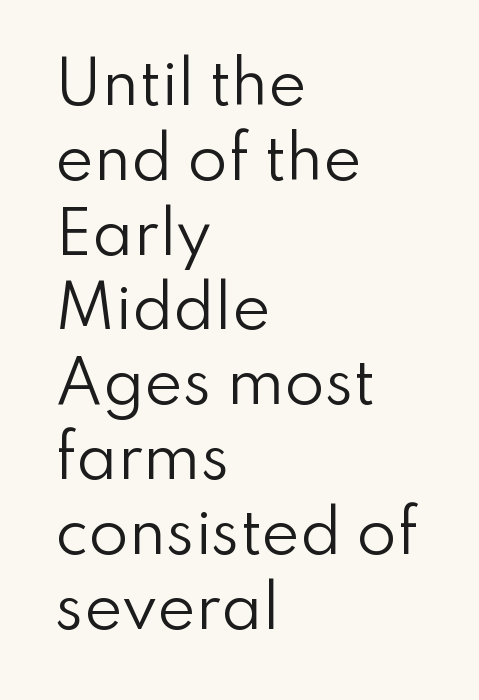
{"serif": "no", "italic": "no", "bold": "no", "weight": "regular", "width": "normal", "stroke_contrast": "low", "x_height": "small", "monospaced": "no", "underline": "no", "align": "left", "line_spacing": "normal", "line_spacing_ratio": 1.29, "letter_spacing": "normal", "letter_spacing_em": 0.0, "glyph_px": 58}
